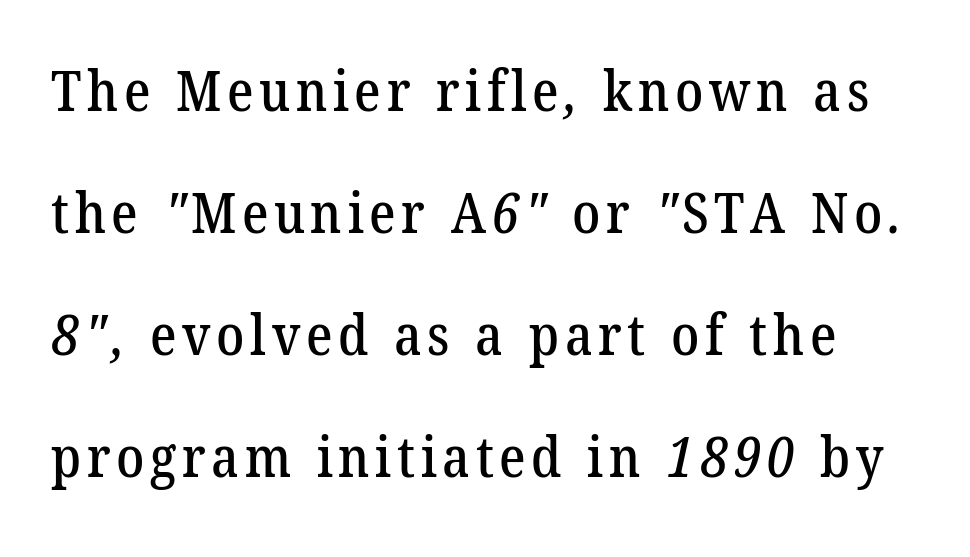
The image shows 56 px serif type; set loose line spacing (2.18x), not underlined; low stroke contrast and a medium x-height.
